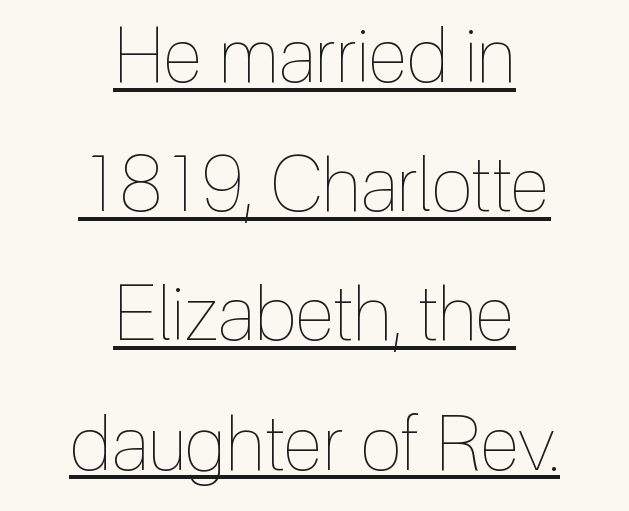
Q: Is the text bold? A: No.
Q: Is the text italic (slanted)? A: No, it is upright.
Q: Is the text underlined? A: Yes.
Q: How is the paragraph aligned? A: Centered.
Q: Is the spacing between letters normal or unusually wide? A: Normal.
Q: Is the spacing between lines tight, normal or loose? A: Normal.
Q: Width (condensed, normal, or wide)? A: Condensed.
Q: x-height? A: Medium.
Q: Monospaced? A: No.
